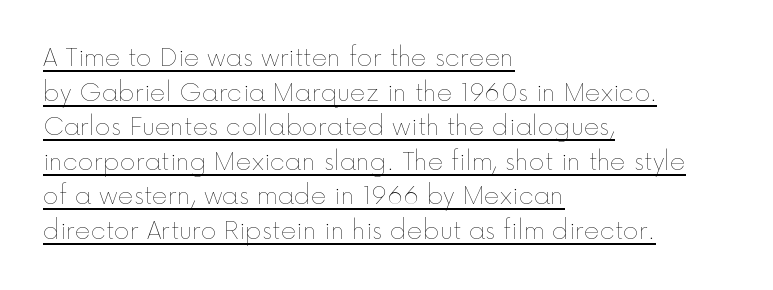
The image shows 24 px text type, upright; set left-aligned, normal line spacing (1.44x), normal letter spacing, underlined.
